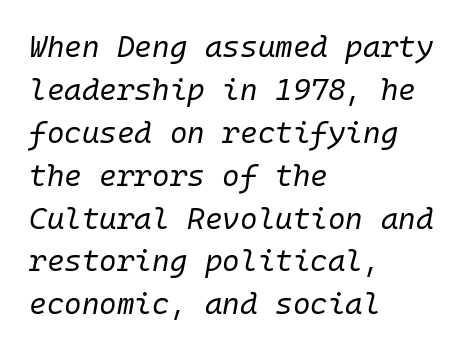
The image shows 30 px regular-weight type, italic (leaning right), monospaced; set left-aligned, normal line spacing (1.43x), normal letter spacing, not underlined; low stroke contrast and a medium x-height.
